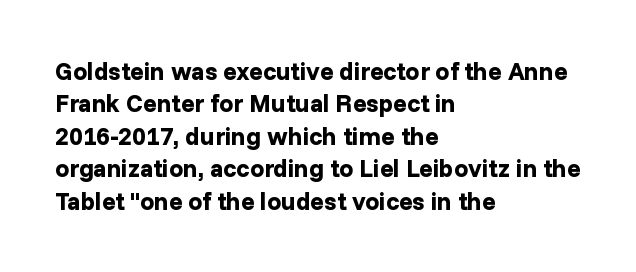
Q: Is the text bold? A: Yes.
Q: Is the text italic (slanted)? A: No, it is upright.
Q: Is the text underlined? A: No.
Q: How is the paragraph aligned? A: Left-aligned.
Q: Is the spacing between letters normal or unusually wide? A: Normal.
Q: Is the spacing between lines tight, normal or loose? A: Normal.
